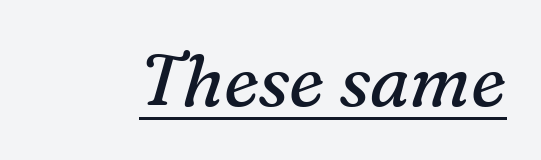
Q: Is the text bold? A: No.
Q: Is the text italic (slanted)? A: Yes, it leans right by about 16 degrees.
Q: Is the typeface a serif or a sans-serif typeface? A: Serif.
Q: Is the text underlined? A: Yes.
Q: Is the spacing between letters normal or unusually wide? A: Normal.
Q: Width (condensed, normal, or wide)? A: Normal.
Q: Stroke contrast? A: Medium.
Q: x-height? A: Medium.
Q: Monospaced? A: No.
